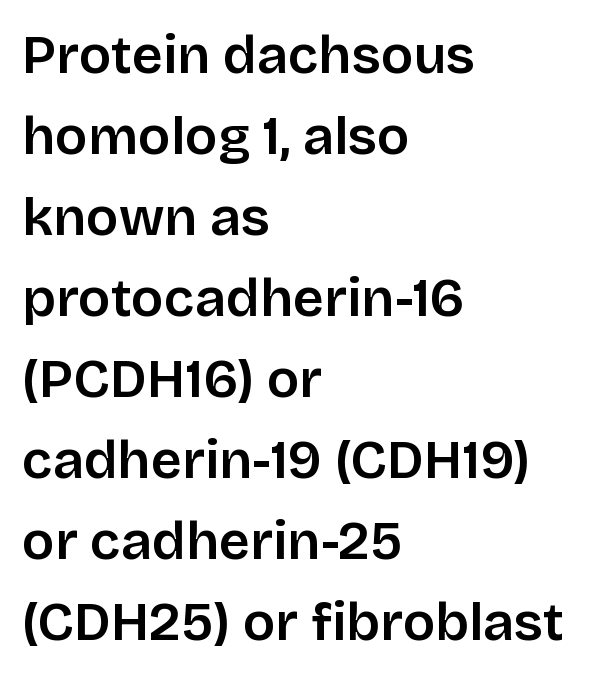
Q: Is the text bold? A: Semi-bold.
Q: Is the text italic (slanted)? A: No, it is upright.
Q: Is the typeface a serif or a sans-serif typeface? A: Sans-serif.
Q: Is the text underlined? A: No.
Q: How is the paragraph aligned? A: Left-aligned.
Q: Is the spacing between letters normal or unusually wide? A: Normal.
Q: Is the spacing between lines tight, normal or loose? A: Normal.
Q: Width (condensed, normal, or wide)? A: Normal.
Q: Stroke contrast? A: Low.
Q: x-height? A: Large.
Q: Monospaced? A: No.
